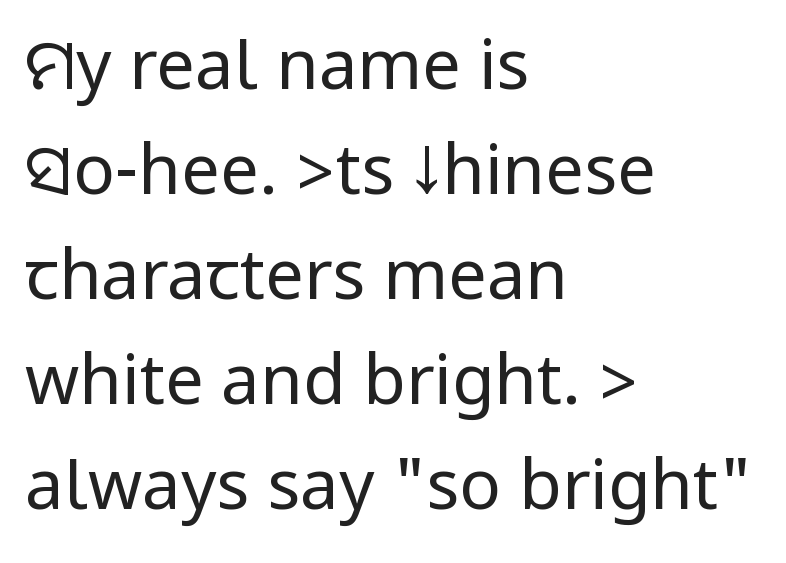
The image shows 69 px regular-weight, condensed sans-serif type, upright; set left-aligned, normal line spacing (1.52x), normal letter spacing, not underlined; low stroke contrast.
